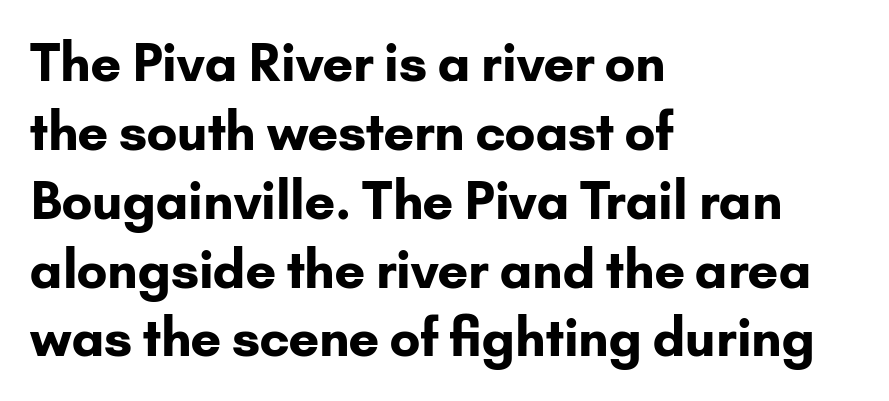
Q: Is the text bold? A: Yes.
Q: Is the text italic (slanted)? A: No, it is upright.
Q: Is the typeface a serif or a sans-serif typeface? A: Sans-serif.
Q: Is the text underlined? A: No.
Q: How is the paragraph aligned? A: Left-aligned.
Q: Is the spacing between letters normal or unusually wide? A: Normal.
Q: Is the spacing between lines tight, normal or loose? A: Normal.
Q: Width (condensed, normal, or wide)? A: Normal.
Q: Stroke contrast? A: Low.
Q: x-height? A: Small.
Q: Monospaced? A: No.
